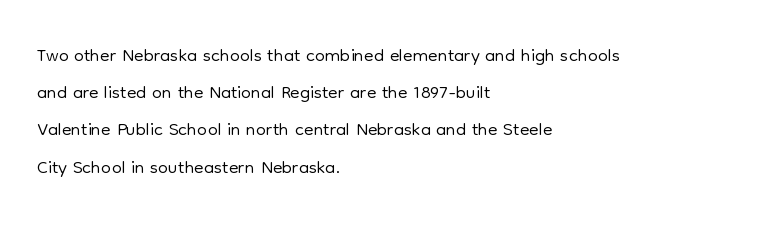
The typeface has the unassuming heft of standard copy or less. The paragraph shown leans on its left margin. The rendering shows plain stroke endings on the letterforms — a sans-serif design. This rendering leaves character spacing at its baseline value. Bare-footed words on every line. Tall strokes in this sample are plumb rather than angled.
